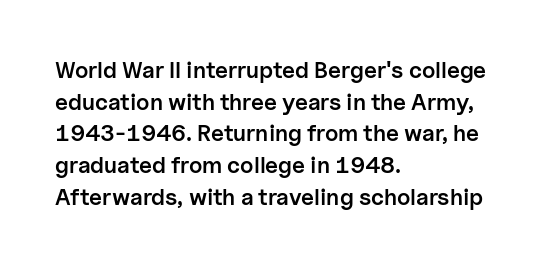
Q: Is the text bold? A: Semi-bold.
Q: Is the text italic (slanted)? A: No, it is upright.
Q: Is the text underlined? A: No.
Q: How is the paragraph aligned? A: Left-aligned.
Q: Is the spacing between letters normal or unusually wide? A: Normal.
Q: Is the spacing between lines tight, normal or loose? A: Normal.
